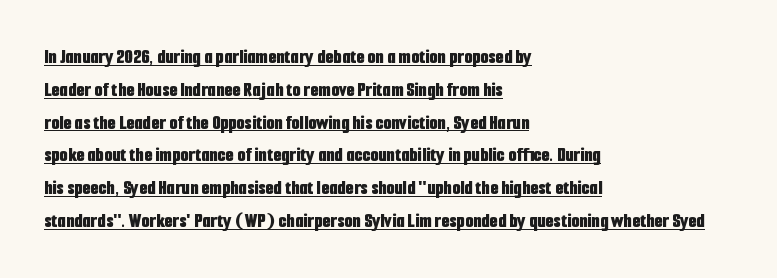
The paragraph has a hard left edge and a soft right edge. Caption: standard tracking, unaltered. This sample uses an upright cut, with every glyph sitting square on the baseline. The words here are underlined. Weight check: bold — yes, fully.
